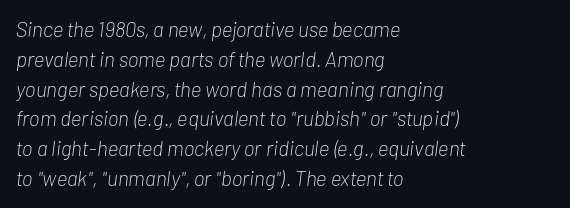
The image shows 21 px text type, italic (leaning right); set left-aligned, normal line spacing (1.42x), normal letter spacing, not underlined.
